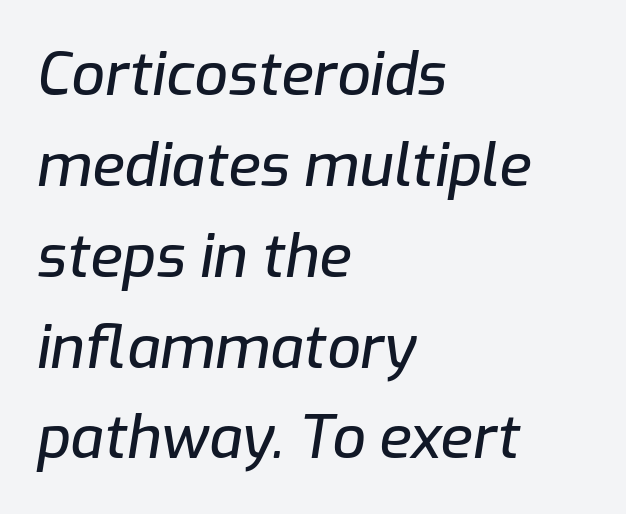
{"italic": "yes", "lean": "right", "slant_degrees": 9, "width": "normal", "stroke_contrast": "low", "x_height": "medium", "monospaced": "no", "underline": "no", "align": "left", "line_spacing": "normal", "line_spacing_ratio": 1.54, "letter_spacing": "normal", "letter_spacing_em": 0.0, "glyph_px": 59}
